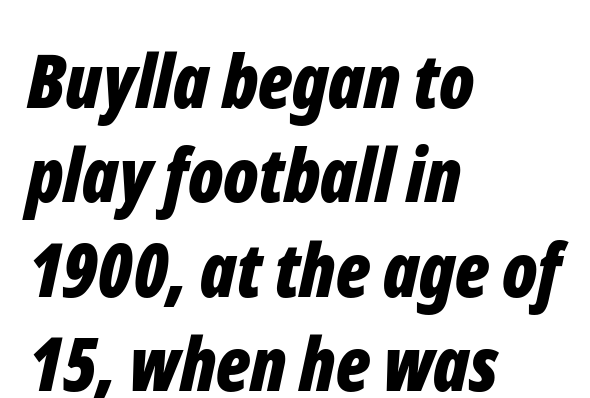
The image shows 75 px bold, condensed type, italic (leaning right); set left-aligned, normal line spacing (1.26x), normal letter spacing, not underlined; low stroke contrast and a medium x-height.
